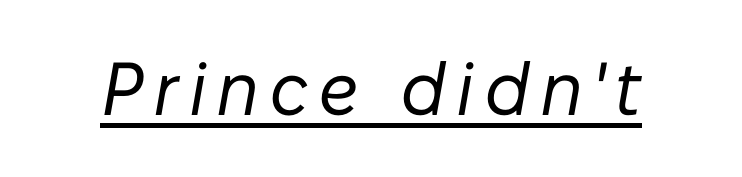
The passage shown leans; its letterforms are oblique. This sample has the flowing, uneven cadence of proportional lettering. The passage shown is not bold in any degree. Decoration check: the copy is underlined.
